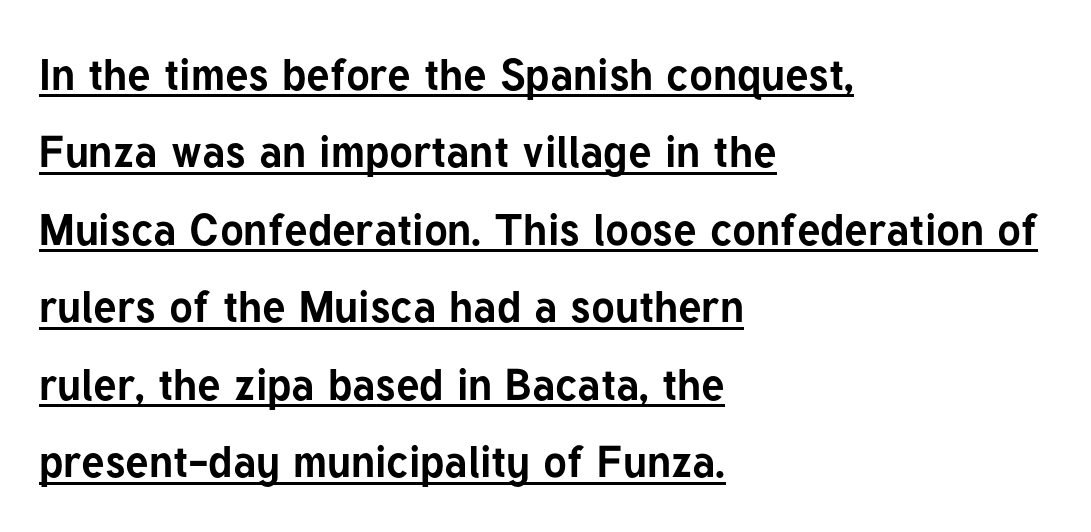
Inter-character spacing is left at the font's built-in metrics. A full-strength bold gives these letters their thick strokes. Notice how the stems are strictly vertical — no italics here. Note the varied advance widths — an 'i' is clearly narrower than an 'm'. The rag falls on the right side of this text block. Emphasis is given by a line drawn under the lettering.
